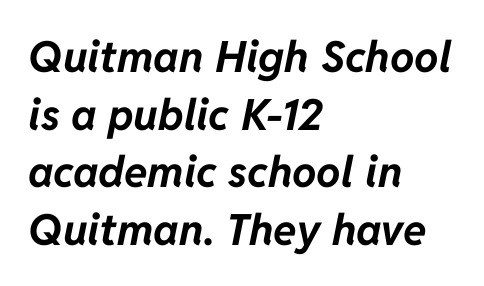
The passage shown is typed in a proportional face where columns would drift. Each row of text sits above clean, open space. Summary of vertical rhythm: regular, with standard interline spacing. An italicized treatment has been applied to the whole sample. The font is running at its bold setting. How are the letters spaced? Ordinarily, with no added tracking.
